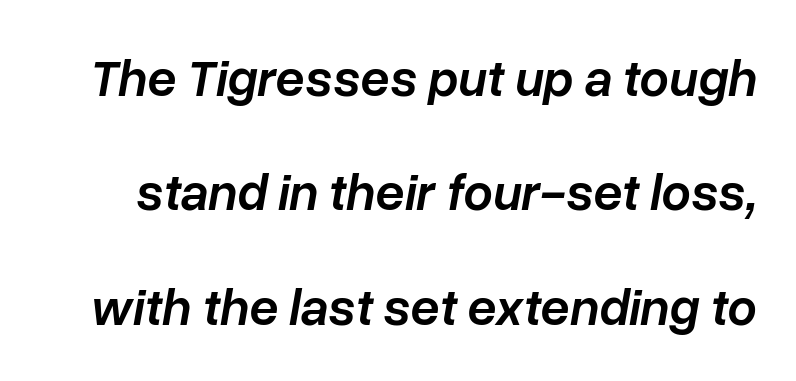
The image shows 52 px semibold type, italic (leaning right); set loose line spacing (2.2x), normal letter spacing, not underlined; low stroke contrast and a medium x-height.
